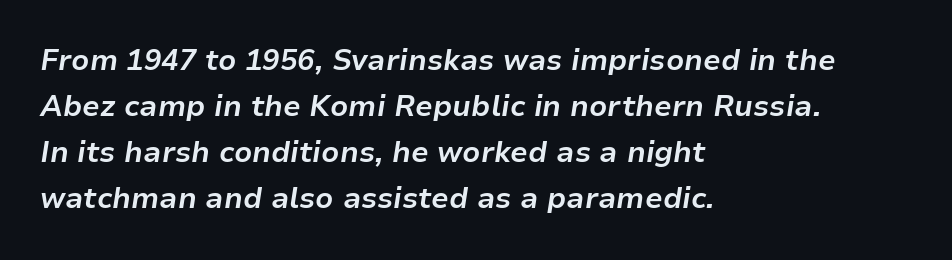
Notice how the stems are inclined rather than vertical — that's the hallmark of italics. Rows of type keep a routine distance in the vertical direction. Typographic density is high because the face is bold. Spacing verdict: proportional, widths tailored to each character. Check under the words: just untouched page.
